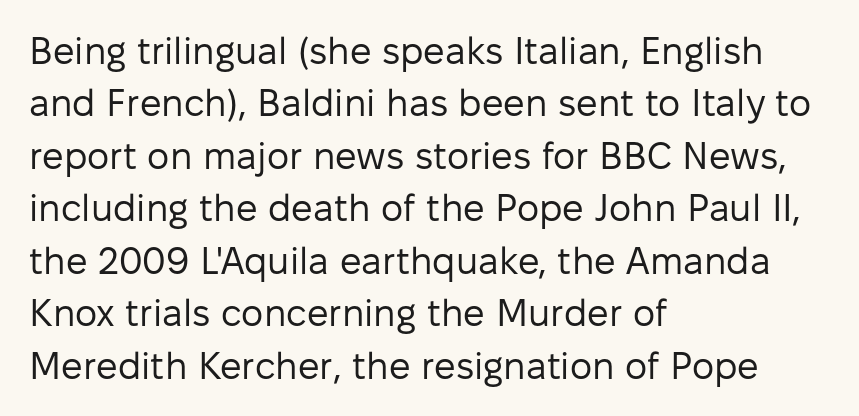
Q: Is the text bold? A: No.
Q: Is the text italic (slanted)? A: No, it is upright.
Q: Is the typeface a serif or a sans-serif typeface? A: Sans-serif.
Q: Is the text underlined? A: No.
Q: How is the paragraph aligned? A: Left-aligned.
Q: Is the spacing between letters normal or unusually wide? A: Normal.
Q: Is the spacing between lines tight, normal or loose? A: Normal.
Q: Width (condensed, normal, or wide)? A: Normal.
Q: Stroke contrast? A: Low.
Q: x-height? A: Medium.
Q: Monospaced? A: No.
